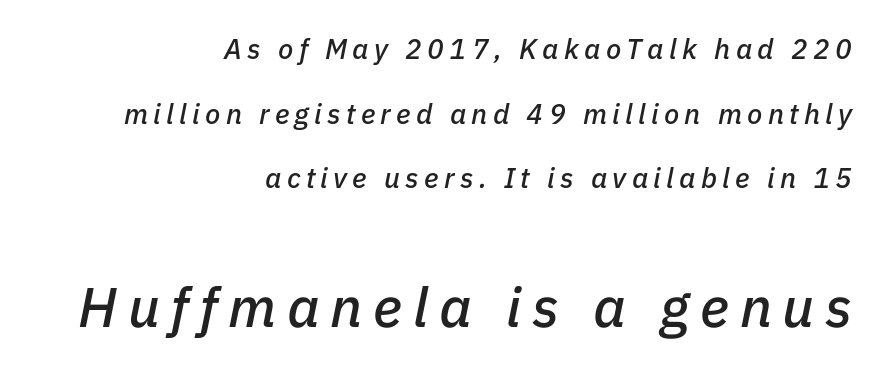
Bare-footed words on every line. The rendering uses natural spacing where letterforms have individual widths. Students, observe: this is what heavily led, spacious text looks like. Between these two stacked blocks, the lower one wins on size. In terms of posture, this sample is oblique.
